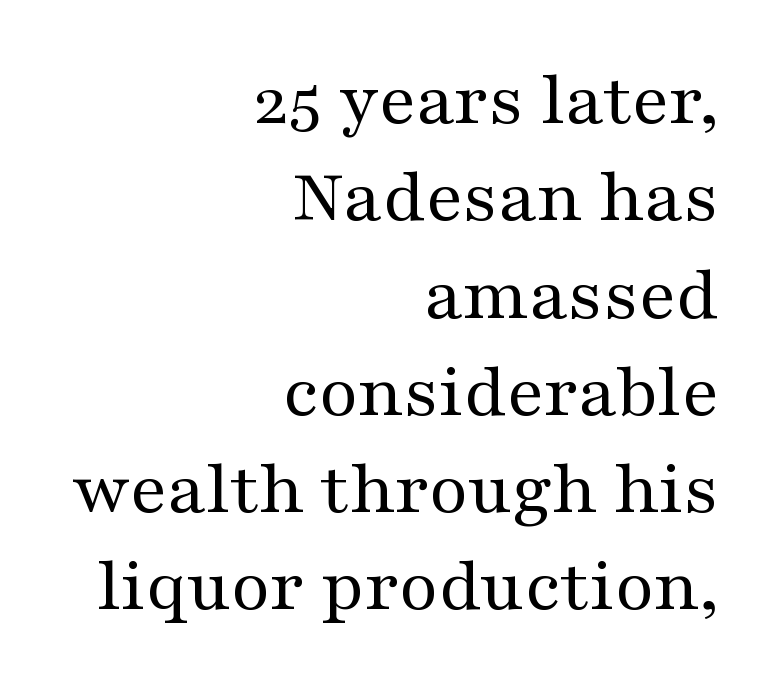
{"serif": "yes", "italic": "no", "bold": "no", "weight": "regular", "width": "wide", "stroke_contrast": "medium", "x_height": "medium", "monospaced": "no", "underline": "no", "align": "right", "line_spacing": "normal", "line_spacing_ratio": 1.28, "letter_spacing": "normal", "letter_spacing_em": 0.0, "glyph_px": 76}
